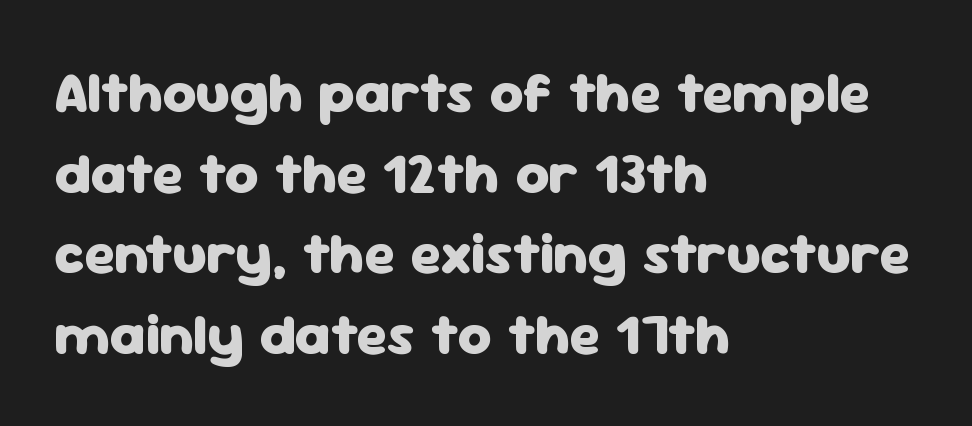
Q: Is the text bold? A: Yes.
Q: Is the text italic (slanted)? A: No, it is upright.
Q: Is the typeface a serif or a sans-serif typeface? A: Sans-serif.
Q: Is the text underlined? A: No.
Q: How is the paragraph aligned? A: Left-aligned.
Q: Is the spacing between letters normal or unusually wide? A: Normal.
Q: Is the spacing between lines tight, normal or loose? A: Normal.
Q: Width (condensed, normal, or wide)? A: Normal.
Q: Stroke contrast? A: Low.
Q: x-height? A: Medium.
Q: Monospaced? A: No.
